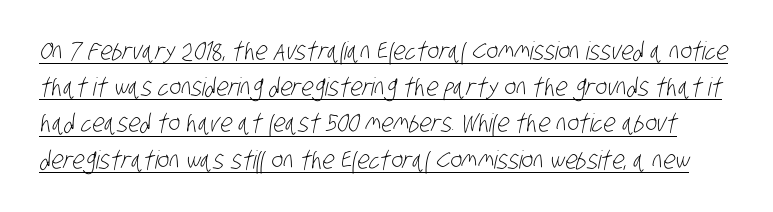
The image shows 25 px text type; set normal line spacing (1.45x), normal letter spacing, underlined.
